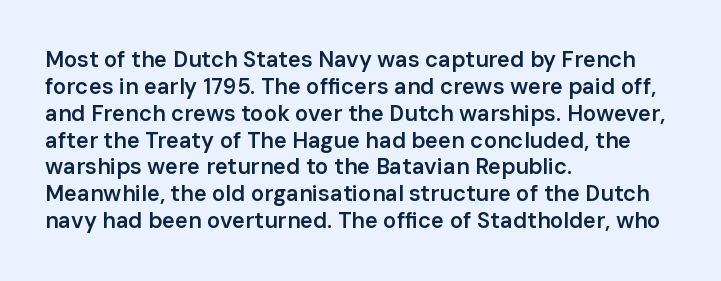
Letters rest on an invisible, unmarked baseline. Notice how the stems are strictly vertical — no italics here. In terms of letterspacing, this is plain default setting. This is moderately heavy type, rendered in semibold. Reading down the block, your eye returns to a fixed left position each line.
